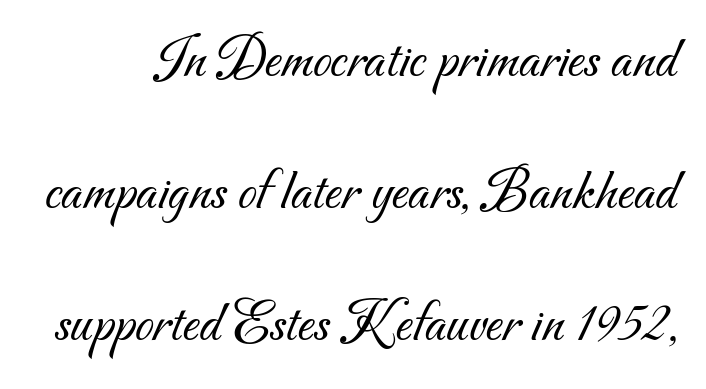
{"serif": "no", "bold": "no", "weight": "light", "width": "normal", "stroke_contrast": "medium", "x_height": "small", "monospaced": "no", "underline": "no", "line_spacing": "loose", "line_spacing_ratio": 2.2, "letter_spacing": "normal", "letter_spacing_em": 0.0, "glyph_px": 60}
